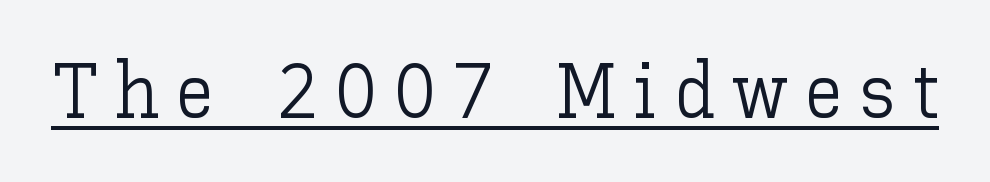
The image shows 77 px light type, upright; set unusually wide letter spacing (+0.22 em), underlined; low stroke contrast and a medium x-height.
